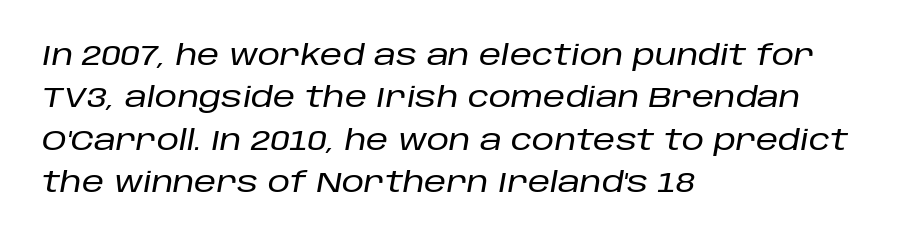
{"italic": "yes", "lean": "right", "slant_degrees": 10, "width": "normal", "stroke_contrast": "low", "x_height": "large", "monospaced": "no", "underline": "no", "align": "left", "line_spacing": "normal", "line_spacing_ratio": 1.51, "letter_spacing": "normal", "letter_spacing_em": 0.0, "glyph_px": 28}
